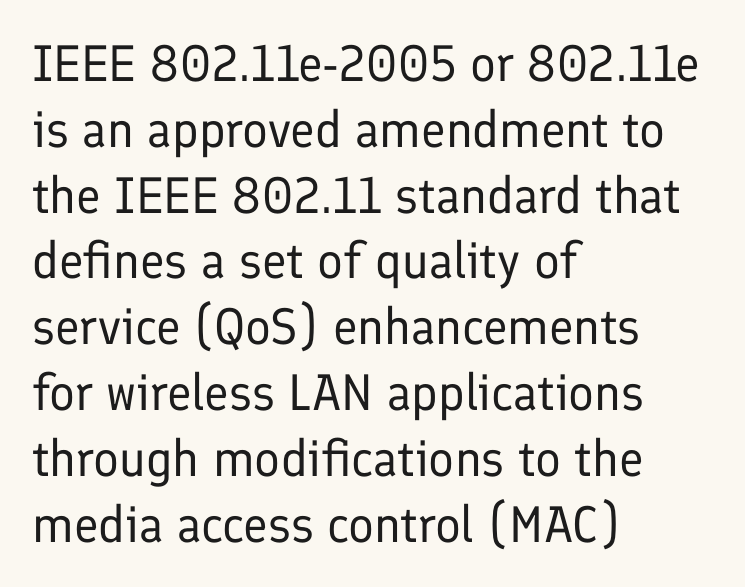
Q: Is the text bold? A: No.
Q: Is the text italic (slanted)? A: No, it is upright.
Q: Is the typeface a serif or a sans-serif typeface? A: Sans-serif.
Q: Is the text underlined? A: No.
Q: How is the paragraph aligned? A: Left-aligned.
Q: Is the spacing between letters normal or unusually wide? A: Normal.
Q: Is the spacing between lines tight, normal or loose? A: Normal.
Q: Width (condensed, normal, or wide)? A: Normal.
Q: Stroke contrast? A: Low.
Q: x-height? A: Medium.
Q: Monospaced? A: No.
